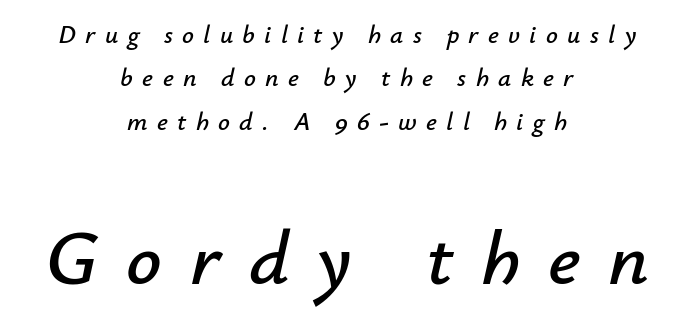
Q: Is the text italic (slanted)? A: Yes, it leans right by about 12 degrees.
Q: Is the text underlined? A: No.
Q: How is the paragraph aligned? A: Centered.
Q: Is the spacing between letters normal or unusually wide? A: Unusually wide.
Q: Is the spacing between lines tight, normal or loose? A: Normal.
Q: Which block of text is set in a larger size, the first (top) or the second (bottom)? A: The second (bottom) one.
Q: Width (condensed, normal, or wide)? A: Normal.
Q: Stroke contrast? A: Low.
Q: x-height? A: Small.
Q: Monospaced? A: No.
